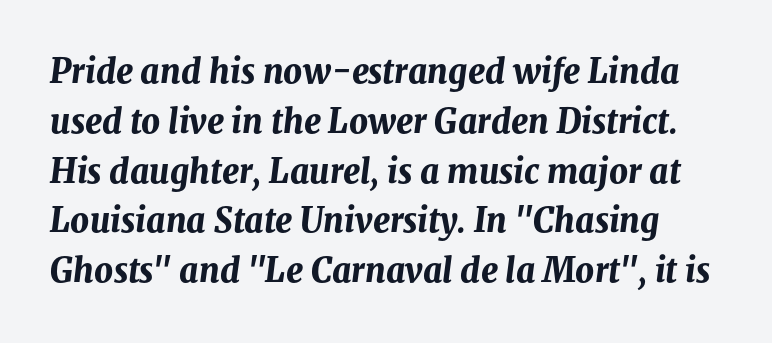
{"italic": "yes", "lean": "right", "slant_degrees": 8, "bold": "yes", "weight": "bold", "width": "normal", "stroke_contrast": "medium", "x_height": "medium", "monospaced": "no", "underline": "no", "line_spacing": "normal", "line_spacing_ratio": 1.51, "letter_spacing": "normal", "letter_spacing_em": 0.0, "glyph_px": 33}
